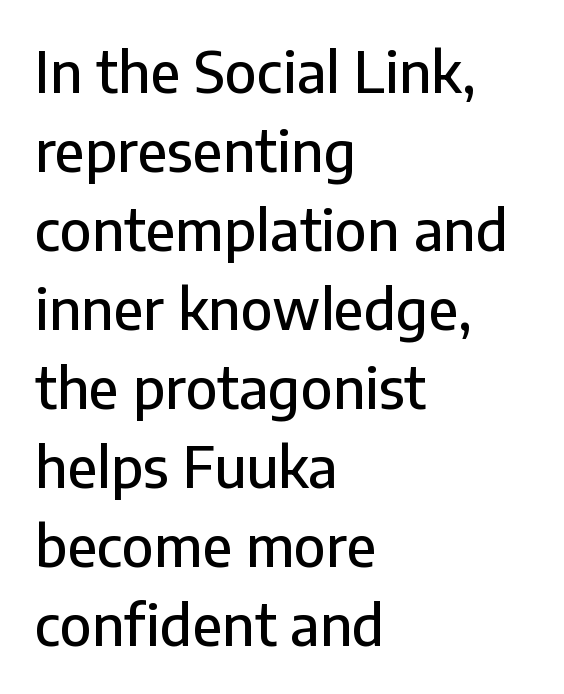
Q: Is the text italic (slanted)? A: No, it is upright.
Q: Is the typeface a serif or a sans-serif typeface? A: Sans-serif.
Q: Is the text underlined? A: No.
Q: How is the paragraph aligned? A: Left-aligned.
Q: Is the spacing between letters normal or unusually wide? A: Normal.
Q: Is the spacing between lines tight, normal or loose? A: Normal.
Q: Width (condensed, normal, or wide)? A: Normal.
Q: Stroke contrast? A: Low.
Q: x-height? A: Medium.
Q: Monospaced? A: No.
